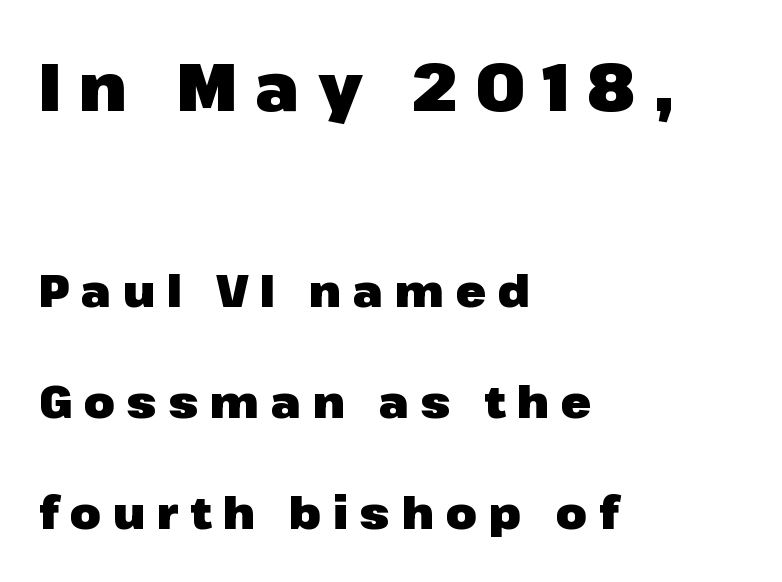
Q: Is the text bold? A: Yes.
Q: Is the text italic (slanted)? A: No, it is upright.
Q: Is the typeface a serif or a sans-serif typeface? A: Sans-serif.
Q: Is the text underlined? A: No.
Q: How is the paragraph aligned? A: Left-aligned.
Q: Is the spacing between letters normal or unusually wide? A: Unusually wide.
Q: Is the spacing between lines tight, normal or loose? A: Loose.
Q: Which block of text is set in a larger size, the first (top) or the second (bottom)? A: The first (top) one.
Q: Width (condensed, normal, or wide)? A: Normal.
Q: Stroke contrast? A: Low.
Q: x-height? A: Medium.
Q: Monospaced? A: No.
